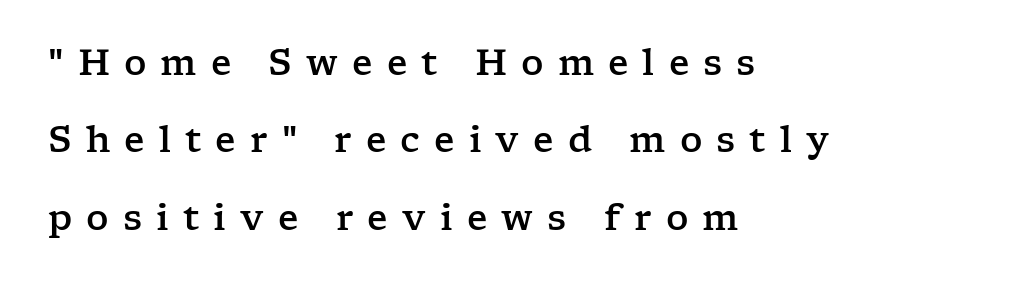
Check under the words: just untouched page. The lines are spread far apart with generous leading. Italic: no, the glyphs are upright roman. Note the varied advance widths — an 'i' is clearly narrower than an 'm'. A serif font was chosen for this passage. Tracking value appears strongly positive — letters spread wide.
